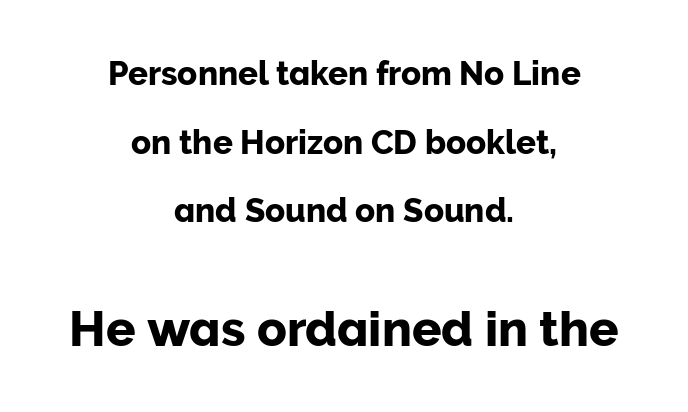
Q: Is the text italic (slanted)? A: No, it is upright.
Q: Is the typeface a serif or a sans-serif typeface? A: Sans-serif.
Q: Is the text underlined? A: No.
Q: How is the paragraph aligned? A: Centered.
Q: Is the spacing between letters normal or unusually wide? A: Normal.
Q: Is the spacing between lines tight, normal or loose? A: Loose.
Q: Which block of text is set in a larger size, the first (top) or the second (bottom)? A: The second (bottom) one.
Q: Width (condensed, normal, or wide)? A: Normal.
Q: Stroke contrast? A: Low.
Q: x-height? A: Medium.
Q: Monospaced? A: No.
